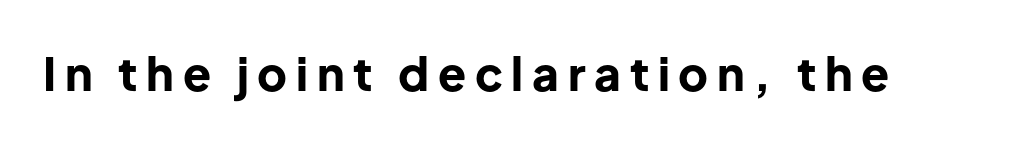
The image shows 46 px bold sans-serif type, upright; set not underlined; low stroke contrast and a medium x-height.
